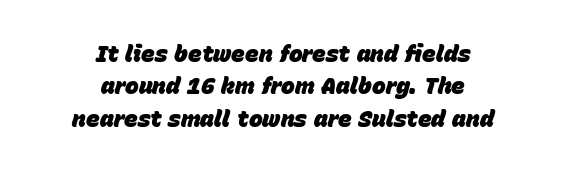
Q: Is the text bold? A: Yes.
Q: Is the text italic (slanted)? A: Yes, it leans right by about 15 degrees.
Q: Is the text underlined? A: No.
Q: How is the paragraph aligned? A: Centered.
Q: Is the spacing between letters normal or unusually wide? A: Normal.
Q: Is the spacing between lines tight, normal or loose? A: Normal.
